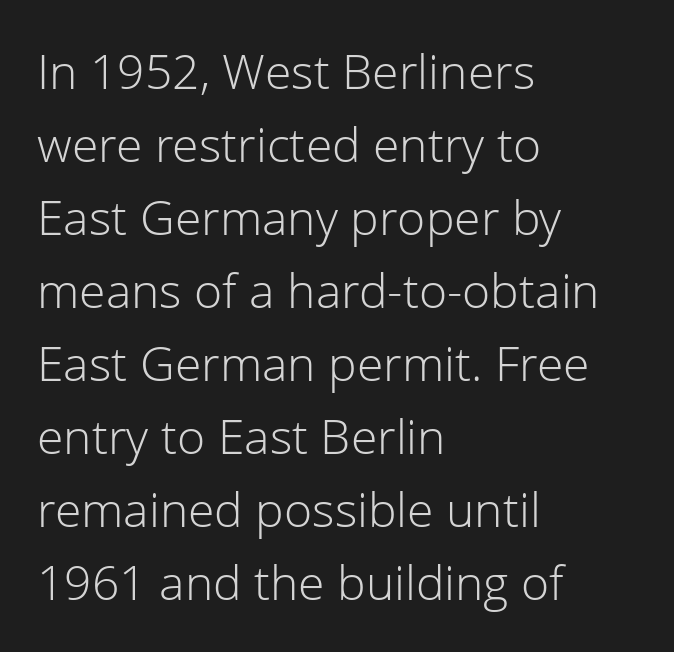
If you drew a line through each stem, it would be perfectly vertical. Is this a fixed-width face? No — the glyphs have proportional, varying widths. Line spacing here is normal. The words here are not underlined. Horizontally, the lines are justified to the leading edge only. You can tell from the bare stems that sans-serif type was used.
